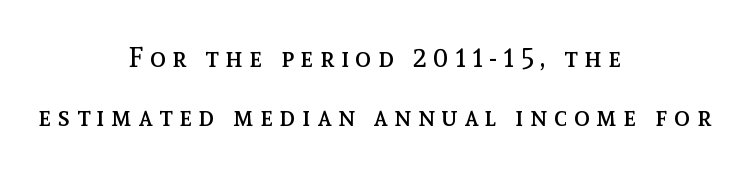
Q: Is the text bold? A: No.
Q: Is the text italic (slanted)? A: No, it is upright.
Q: Is the text underlined? A: No.
Q: How is the paragraph aligned? A: Centered.
Q: Is the spacing between letters normal or unusually wide? A: Unusually wide.
Q: Is the spacing between lines tight, normal or loose? A: Loose.
